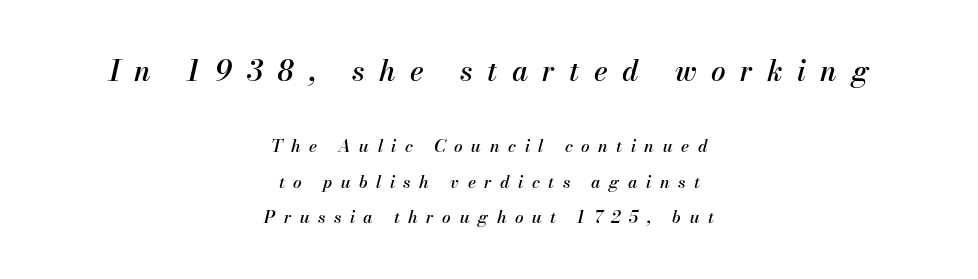
{"italic": "yes", "lean": "right", "slant_degrees": 13, "width": "normal", "stroke_contrast": "medium", "x_height": "small", "monospaced": "no", "underline": "no", "align": "center", "line_spacing": "loose", "line_spacing_ratio": 2.1, "letter_spacing": "wide", "letter_spacing_em": 0.5, "larger_block": "first", "size_ratio": 1.71, "glyph_px": 29}
